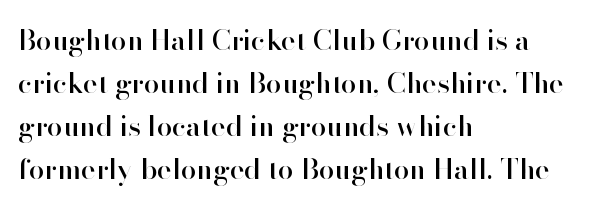
The image shows 28 px sans-serif type, upright; set left-aligned, normal line spacing (1.53x), normal letter spacing, not underlined; high stroke contrast and a small x-height.
